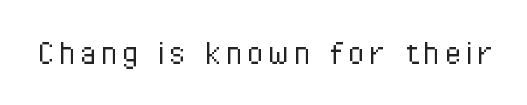
The lettering stays uniformly vertical, giving the passage a roman look. Looks like regular typesetting: each glyph gets only the width it needs. The strokes are not fattened; the text isn't bold. A typesetter would label this face a sans.
